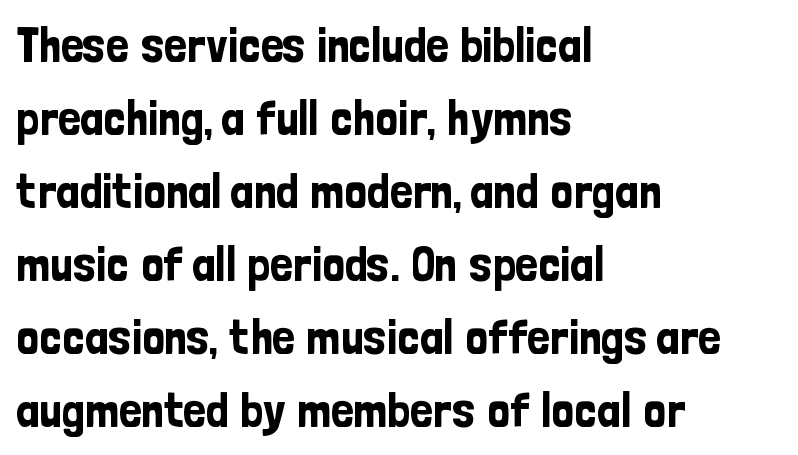
Q: Is the text italic (slanted)? A: No, it is upright.
Q: Is the typeface a serif or a sans-serif typeface? A: Sans-serif.
Q: Is the text underlined? A: No.
Q: How is the paragraph aligned? A: Left-aligned.
Q: Is the spacing between letters normal or unusually wide? A: Normal.
Q: Is the spacing between lines tight, normal or loose? A: Normal.
Q: Width (condensed, normal, or wide)? A: Condensed.
Q: Stroke contrast? A: Low.
Q: x-height? A: Medium.
Q: Monospaced? A: No.
